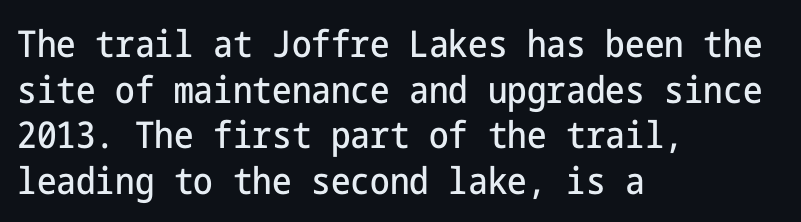
Q: Is the text italic (slanted)? A: No, it is upright.
Q: Is the typeface a serif or a sans-serif typeface? A: Sans-serif.
Q: Is the text underlined? A: No.
Q: How is the paragraph aligned? A: Left-aligned.
Q: Is the spacing between letters normal or unusually wide? A: Normal.
Q: Width (condensed, normal, or wide)? A: Condensed.
Q: Stroke contrast? A: Low.
Q: x-height? A: Medium.
